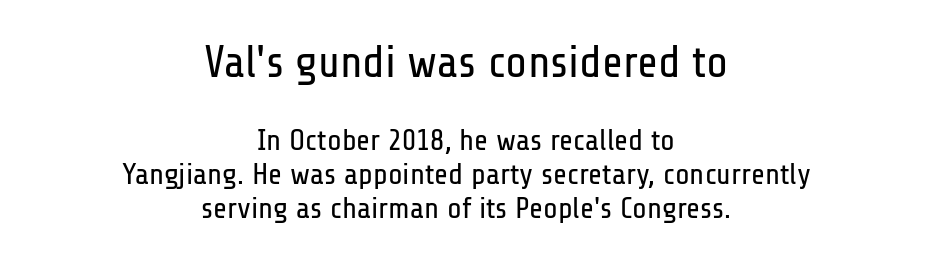
{"serif": "no", "italic": "no", "bold": "no", "weight": "regular", "width": "condensed", "stroke_contrast": "low", "x_height": "medium", "monospaced": "no", "underline": "no", "align": "center", "line_spacing": "tight", "line_spacing_ratio": 1.12, "letter_spacing": "normal", "letter_spacing_em": 0.0, "larger_block": "first", "size_ratio": 1.5, "glyph_px": 45}
